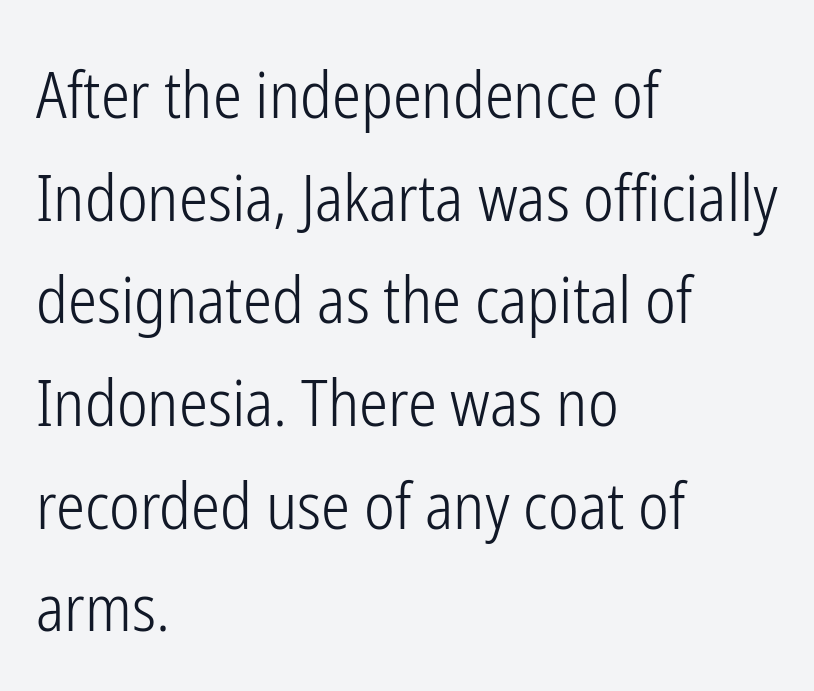
{"serif": "no", "italic": "no", "bold": "no", "weight": "light", "width": "condensed", "stroke_contrast": "low", "x_height": "medium", "monospaced": "no", "underline": "no", "align": "left", "line_spacing": "normal", "line_spacing_ratio": 1.58, "letter_spacing": "normal", "letter_spacing_em": 0.0, "glyph_px": 65}
